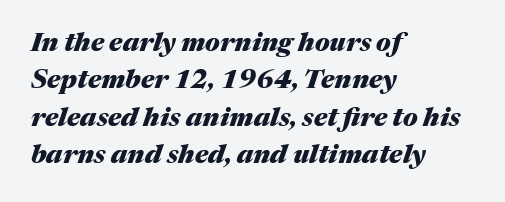
Anything drawn beneath the words? Only blank space. This sample uses an oblique cut, with every glyph tilted off the vertical. These lines keep a tight, regular rhythm from letter to letter. The block of text has a typical density, with ordinary space between rows.
